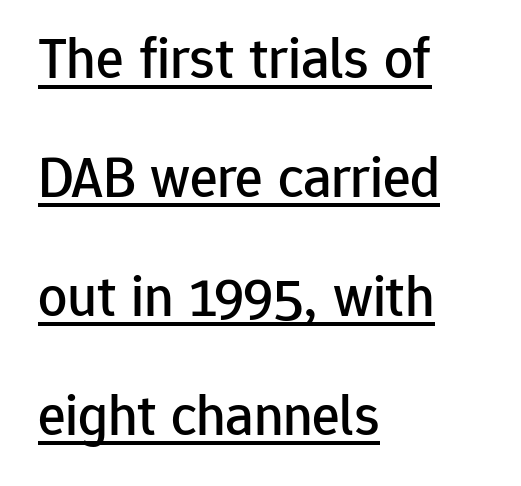
{"serif": "no", "italic": "no", "width": "normal", "stroke_contrast": "low", "x_height": "medium", "monospaced": "no", "underline": "yes", "align": "left", "line_spacing": "loose", "line_spacing_ratio": 2.05, "letter_spacing": "normal", "letter_spacing_em": 0.0, "glyph_px": 58}
